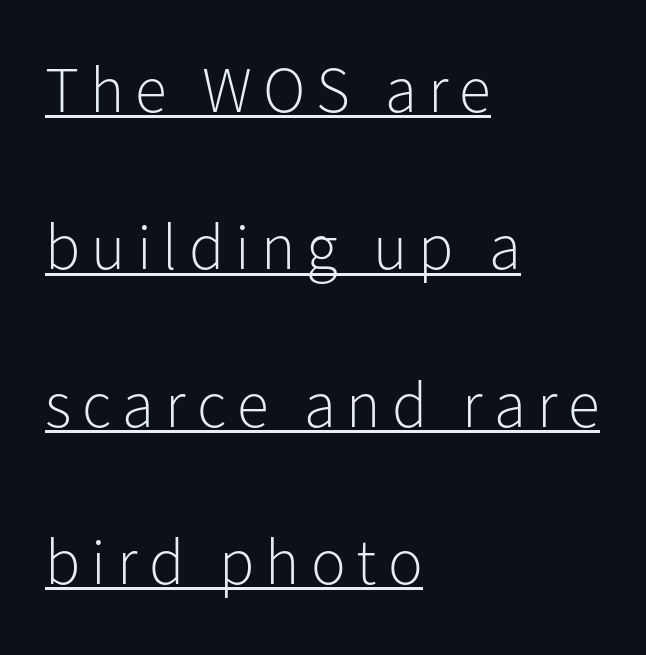
Q: Is the text bold? A: No.
Q: Is the text italic (slanted)? A: No, it is upright.
Q: Is the typeface a serif or a sans-serif typeface? A: Sans-serif.
Q: Is the text underlined? A: Yes.
Q: How is the paragraph aligned? A: Left-aligned.
Q: Is the spacing between lines tight, normal or loose? A: Loose.
Q: Width (condensed, normal, or wide)? A: Normal.
Q: Stroke contrast? A: Low.
Q: x-height? A: Medium.
Q: Monospaced? A: No.
